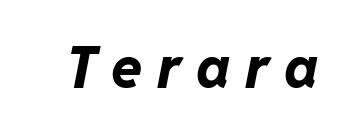
Q: Is the text bold? A: Yes.
Q: Is the text italic (slanted)? A: Yes, it leans right by about 11 degrees.
Q: Is the text underlined? A: No.
Q: Is the spacing between letters normal or unusually wide? A: Unusually wide.
Q: Width (condensed, normal, or wide)? A: Normal.
Q: Stroke contrast? A: Low.
Q: x-height? A: Medium.
Q: Monospaced? A: No.
